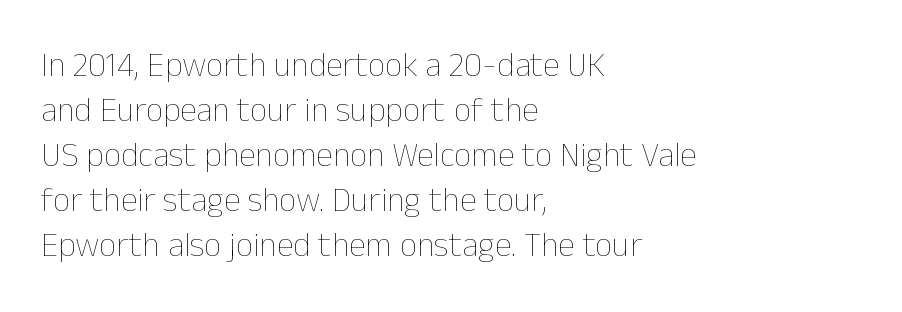
{"italic": "no", "bold": "no", "weight": "thin", "width": "normal", "stroke_contrast": "low", "x_height": "medium", "monospaced": "no", "underline": "no", "align": "left", "line_spacing": "normal", "line_spacing_ratio": 1.32, "letter_spacing": "normal", "letter_spacing_em": 0.0, "glyph_px": 34}
